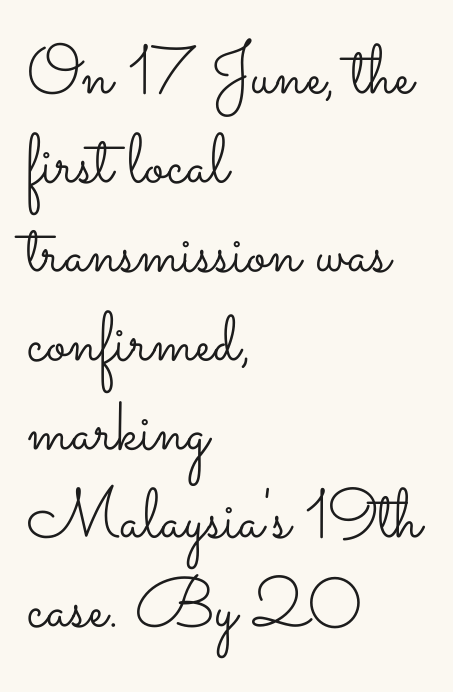
Q: Is the text bold? A: No.
Q: Is the text italic (slanted)? A: Yes.
Q: Is the text underlined? A: No.
Q: How is the paragraph aligned? A: Left-aligned.
Q: Is the spacing between letters normal or unusually wide? A: Normal.
Q: Is the spacing between lines tight, normal or loose? A: Normal.
Q: Width (condensed, normal, or wide)? A: Wide.
Q: Stroke contrast? A: Low.
Q: x-height? A: Small.
Q: Monospaced? A: No.
